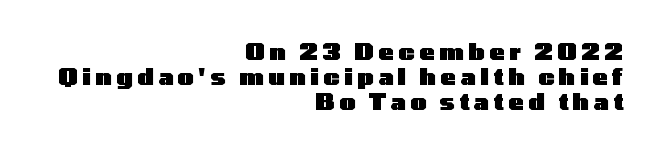
The ragged edge is on the left, which tells us the setting is flush right. The letters stand straight up with perfectly vertical stems. As a designer I'd log this as weight 700, bold. A typesetter would call this leading minimal, almost set solid. Plain, unruled lines of type.
